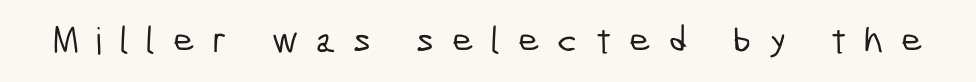
Observe the wide spacing: letters keep a clear distance from each other. Honestly, there is no underline to notice here at all. The type family on display is of the sans-serif kind. Varying glyph widths throughout — classic text-font behaviour.
